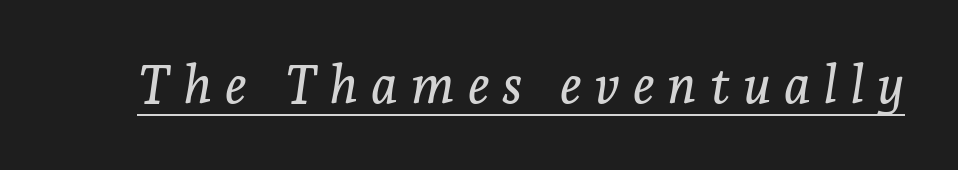
The image shows 52 px serif type, italic (leaning right); set unusually wide letter spacing (+0.25 em), underlined; low stroke contrast and a medium x-height.
